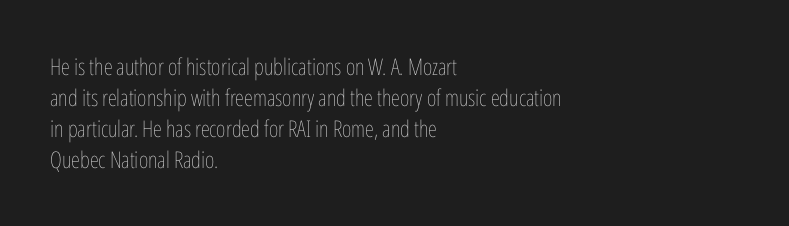
{"italic": "no", "bold": "no", "underline": "no", "align": "left", "line_spacing": "normal", "line_spacing_ratio": 1.35, "letter_spacing": "normal", "letter_spacing_em": 0.0, "glyph_px": 23}
